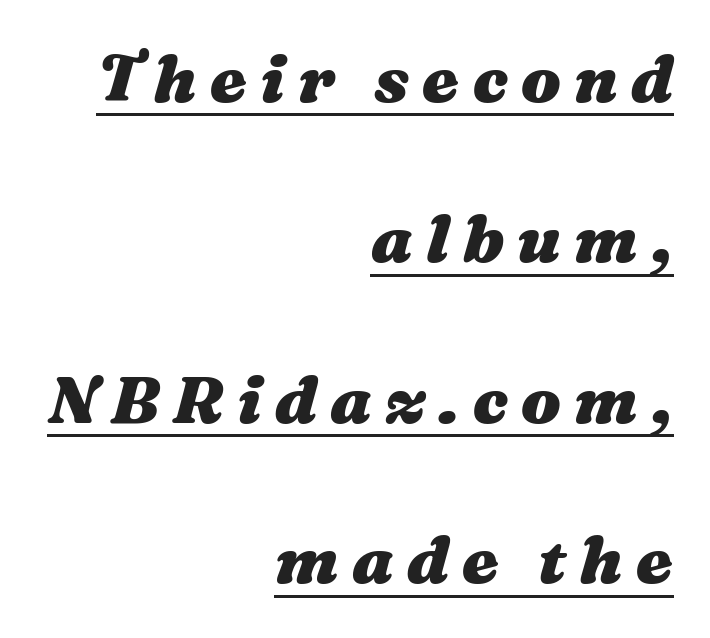
What weight is shown? A full bold with thick strokes. Layout note: lines flush right. Spacing verdict: proportional, widths tailored to each character. The rendering inserts visible extra space after every character. Notice how the stems are inclined rather than vertical — that's the hallmark of italics.
